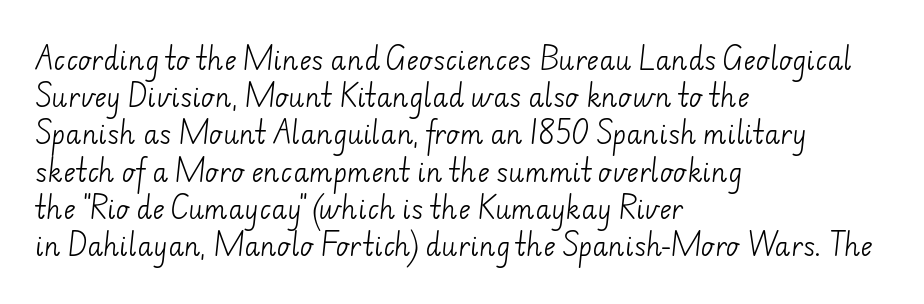
{"bold": "no", "underline": "no", "align": "left", "line_spacing": "normal", "line_spacing_ratio": 1.43, "letter_spacing": "normal", "letter_spacing_em": 0.0, "glyph_px": 26}
